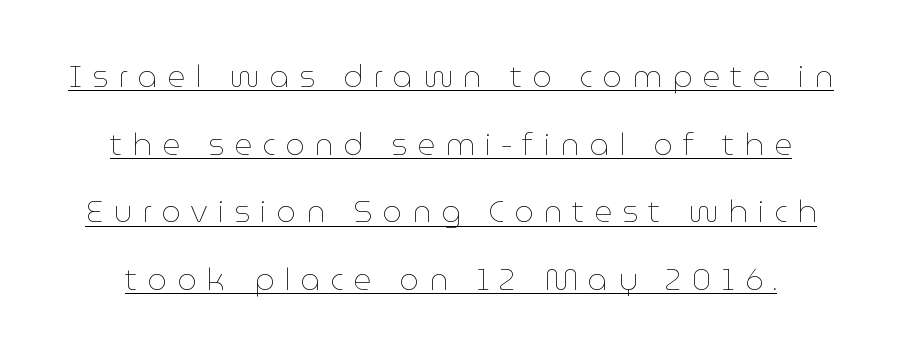
Q: Is the text bold? A: No.
Q: Is the text italic (slanted)? A: No, it is upright.
Q: Is the text underlined? A: Yes.
Q: Is the spacing between letters normal or unusually wide? A: Unusually wide.
Q: Is the spacing between lines tight, normal or loose? A: Loose.
Q: Width (condensed, normal, or wide)? A: Normal.
Q: Stroke contrast? A: Low.
Q: x-height? A: Medium.
Q: Monospaced? A: No.
